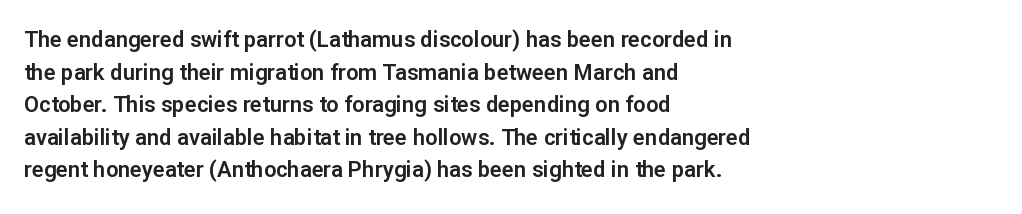
The image shows 22 px text type, upright; set left-aligned, normal line spacing (1.48x), normal letter spacing, not underlined.
